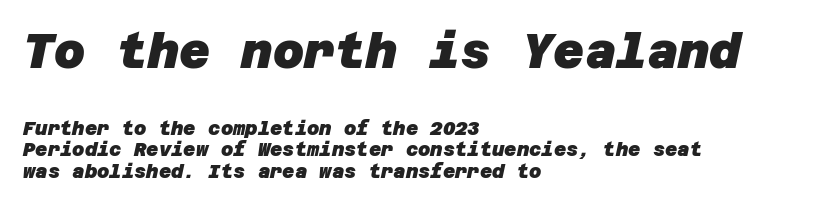
Q: Is the text bold? A: Yes.
Q: Is the typeface a serif or a sans-serif typeface? A: Sans-serif.
Q: Is the text underlined? A: No.
Q: How is the paragraph aligned? A: Left-aligned.
Q: Is the spacing between letters normal or unusually wide? A: Normal.
Q: Is the spacing between lines tight, normal or loose? A: Tight.
Q: Which block of text is set in a larger size, the first (top) or the second (bottom)? A: The first (top) one.
Q: Width (condensed, normal, or wide)? A: Normal.
Q: Stroke contrast? A: Low.
Q: x-height? A: Large.
